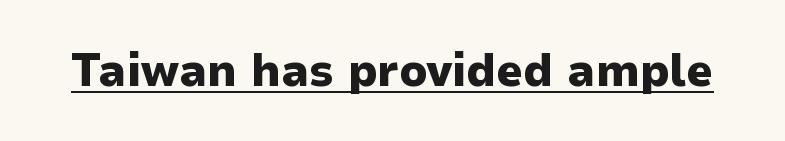
The image shows 47 px heavy sans-serif type, upright; set normal letter spacing, underlined; low stroke contrast and a medium x-height.
